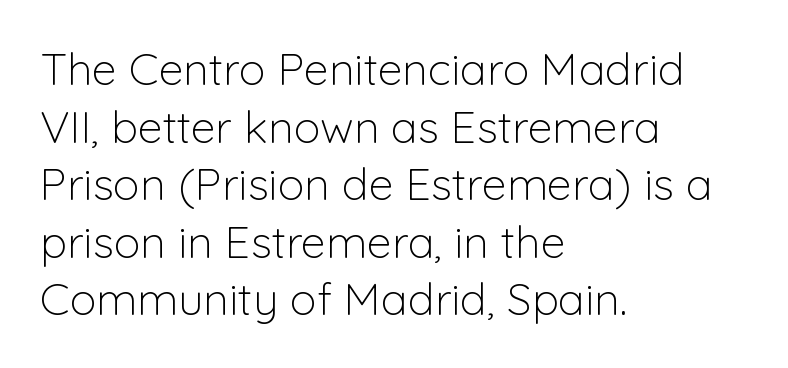
The image shows 45 px light sans-serif type, upright; set left-aligned, normal line spacing (1.28x), normal letter spacing, not underlined; low stroke contrast and a medium x-height.
